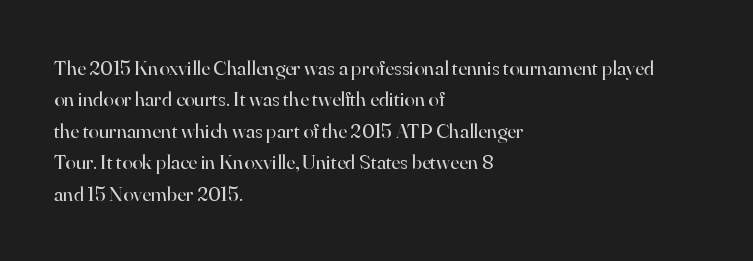
Q: Is the text bold? A: No.
Q: Is the text italic (slanted)? A: No, it is upright.
Q: Is the text underlined? A: No.
Q: How is the paragraph aligned? A: Left-aligned.
Q: Is the spacing between letters normal or unusually wide? A: Normal.
Q: Is the spacing between lines tight, normal or loose? A: Normal.
